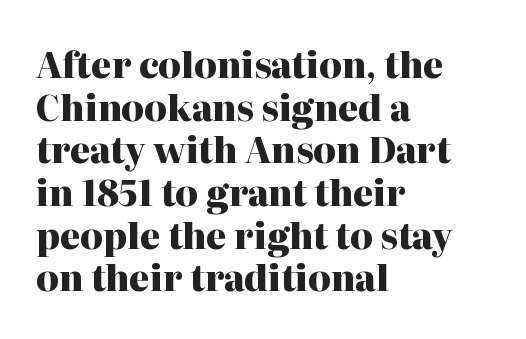
The foot of each line stays bare and open. Letterform terminals end in serifs throughout the passage. Is the block centered? No — it sits flush against the left margin. Style check: upright. Character widths vary here, with narrow letters taking less room than wide ones. The letterforms sit shoulder to shoulder at normal distance.
